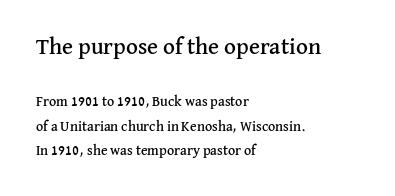
The image shows 23 px text type, upright; set left-aligned, line spacing 1.76x, normal letter spacing, not underlined; the first (top) block is 1.64x larger.
